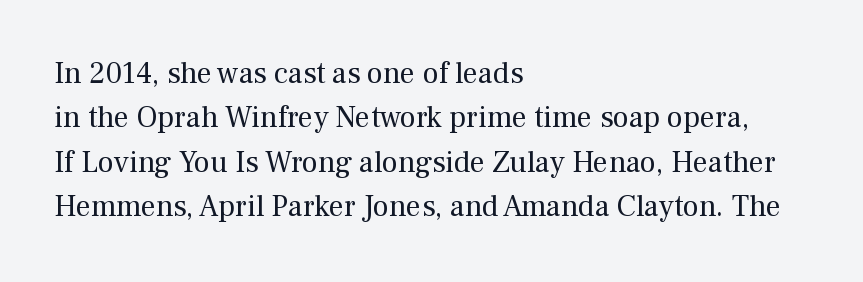
Examine the stroke ends and you'll spot serifs. In terms of posture, this sample is upright. Leftover space on each line is placed entirely after the last word. The cut favours lightness, reaching ordinary text weight at its darkest.
